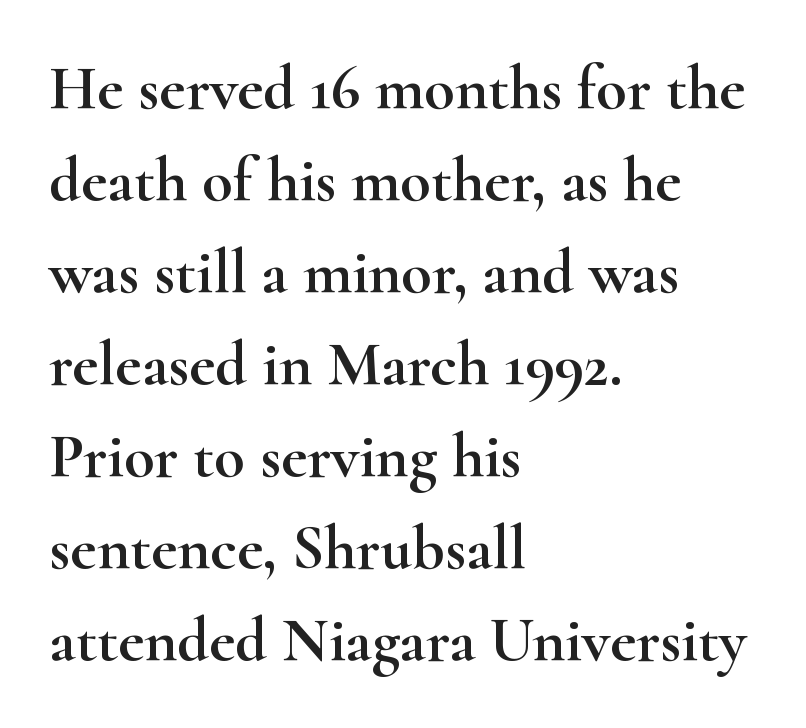
The image shows 63 px wide serif type, upright; set left-aligned, normal line spacing (1.46x), normal letter spacing, not underlined; high stroke contrast and a small x-height.
